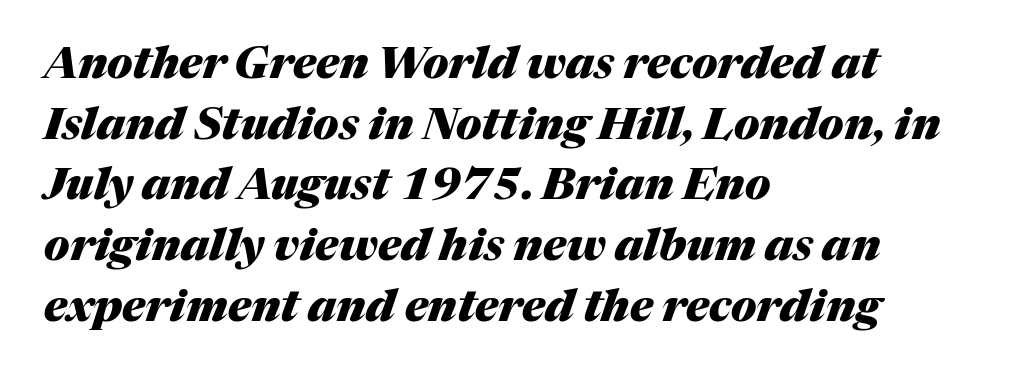
The image shows 44 px heavy type, italic (leaning right); set left-aligned, normal line spacing (1.38x), normal letter spacing, not underlined; medium stroke contrast and a medium x-height.
